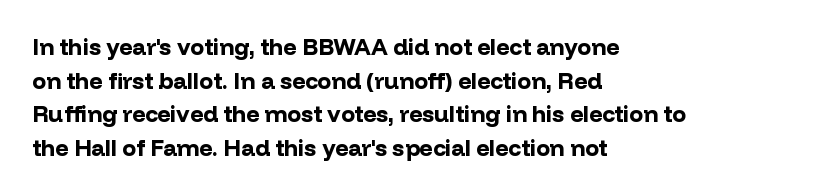
The image shows 23 px bold type, upright; set left-aligned, normal line spacing (1.46x), normal letter spacing, not underlined.
